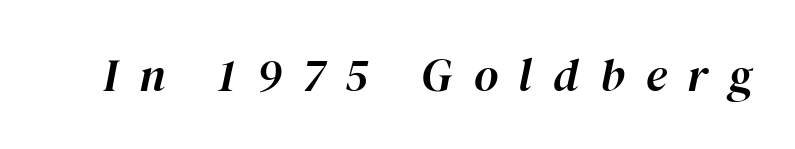
Q: Is the text italic (slanted)? A: Yes, it leans right by about 12 degrees.
Q: Is the text underlined? A: No.
Q: Is the spacing between letters normal or unusually wide? A: Unusually wide.
Q: Width (condensed, normal, or wide)? A: Normal.
Q: Stroke contrast? A: High.
Q: x-height? A: Medium.
Q: Monospaced? A: No.
